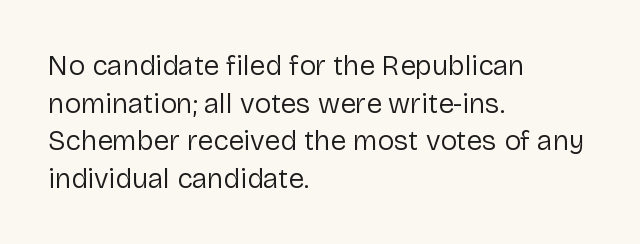
A typesetter would call this zero additional tracking. This rendering uses left alignment, leaving the right contour irregular. Proportional: the letters do not fall into vertical columns. Stems here are at most as thick as an everyday book face.
